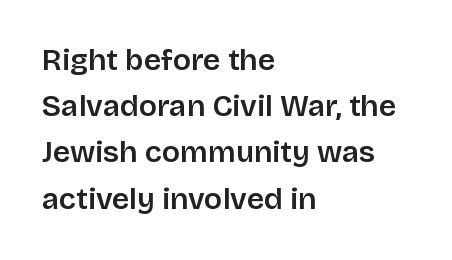
A fair bit of extra ink — the face is semibold, not bold. You could call the tracking neutral — neither tight nor loose. Plain, unruled lines of type. The line-height multiplier appears to be the usual default. If you drew a line through each stem, it would be perfectly vertical. If you drew a ruler down the left edge, every line would touch it.
